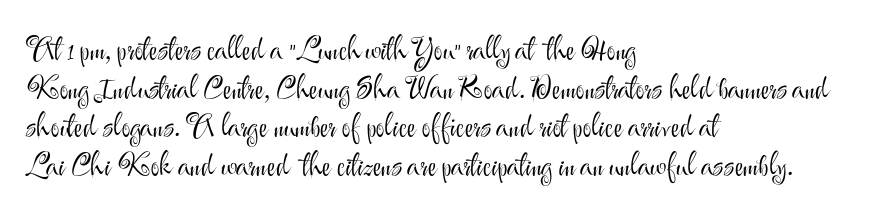
Q: Is the text bold? A: No.
Q: Is the typeface a serif or a sans-serif typeface? A: Sans-serif.
Q: Is the text underlined? A: No.
Q: How is the paragraph aligned? A: Left-aligned.
Q: Is the spacing between letters normal or unusually wide? A: Normal.
Q: Is the spacing between lines tight, normal or loose? A: Normal.
Q: Width (condensed, normal, or wide)? A: Normal.
Q: Stroke contrast? A: Medium.
Q: x-height? A: Small.
Q: Monospaced? A: No.
